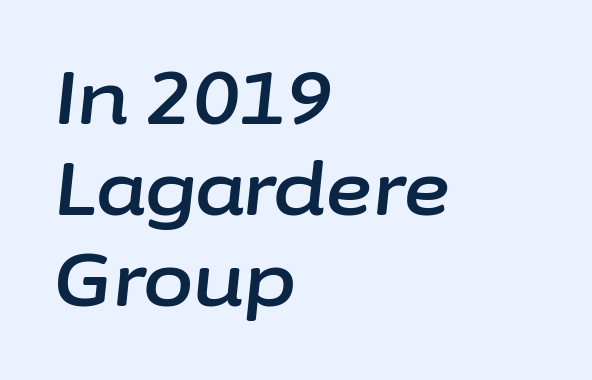
Q: Is the text italic (slanted)? A: Yes, it leans right by about 6 degrees.
Q: Is the text underlined? A: No.
Q: How is the paragraph aligned? A: Left-aligned.
Q: Is the spacing between letters normal or unusually wide? A: Normal.
Q: Is the spacing between lines tight, normal or loose? A: Normal.
Q: Width (condensed, normal, or wide)? A: Normal.
Q: Stroke contrast? A: Low.
Q: x-height? A: Medium.
Q: Monospaced? A: No.
